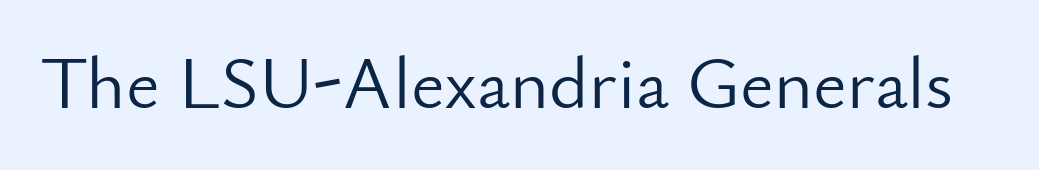
{"serif": "no", "italic": "no", "bold": "no", "weight": "light", "width": "normal", "stroke_contrast": "low", "x_height": "small", "monospaced": "no", "underline": "no", "letter_spacing": "normal", "letter_spacing_em": 0.0, "glyph_px": 74}
